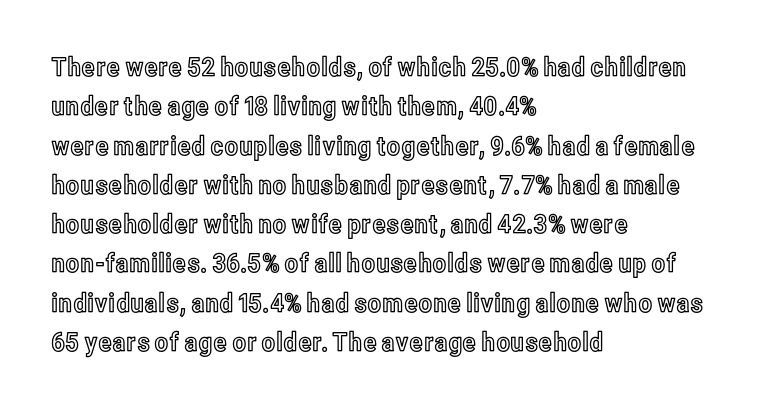
{"italic": "no", "underline": "no", "align": "left", "line_spacing": "normal", "line_spacing_ratio": 1.51, "letter_spacing": "normal", "letter_spacing_em": 0.0, "glyph_px": 26}
